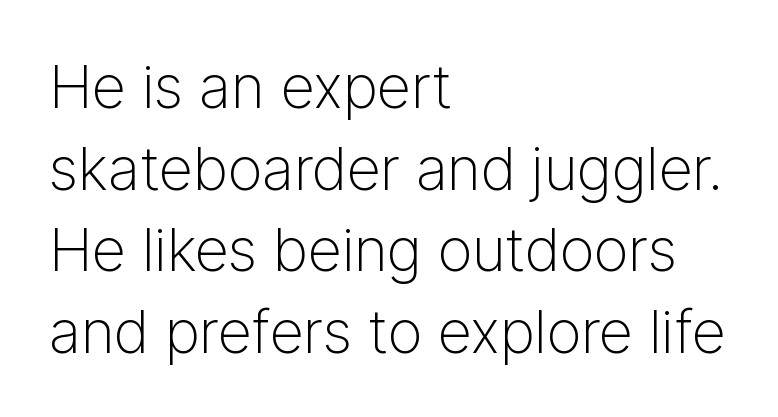
Q: Is the text bold? A: No.
Q: Is the text italic (slanted)? A: No, it is upright.
Q: Is the typeface a serif or a sans-serif typeface? A: Sans-serif.
Q: Is the text underlined? A: No.
Q: How is the paragraph aligned? A: Left-aligned.
Q: Is the spacing between letters normal or unusually wide? A: Normal.
Q: Is the spacing between lines tight, normal or loose? A: Normal.
Q: Width (condensed, normal, or wide)? A: Normal.
Q: Stroke contrast? A: Low.
Q: x-height? A: Medium.
Q: Monospaced? A: No.
